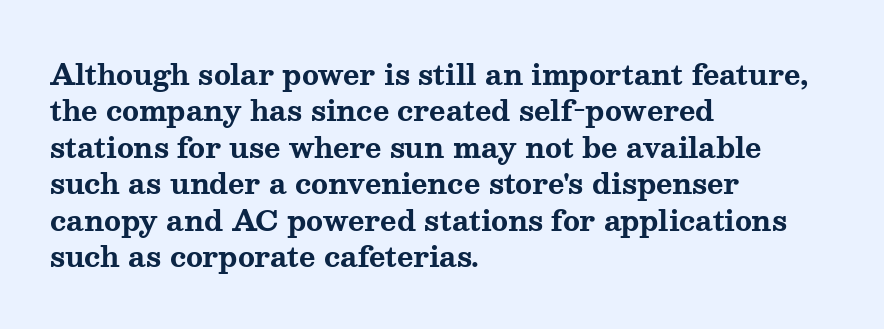
A typesetter would call this leading conventional body-copy spacing. Typographic density is high because the face is bold. Old-style or modern, the face here clearly has serifs. The strip under each line holds only bare page. If you drew a line through each stem, it would be perfectly vertical. Short and long lines alike share a common starting point at left.
